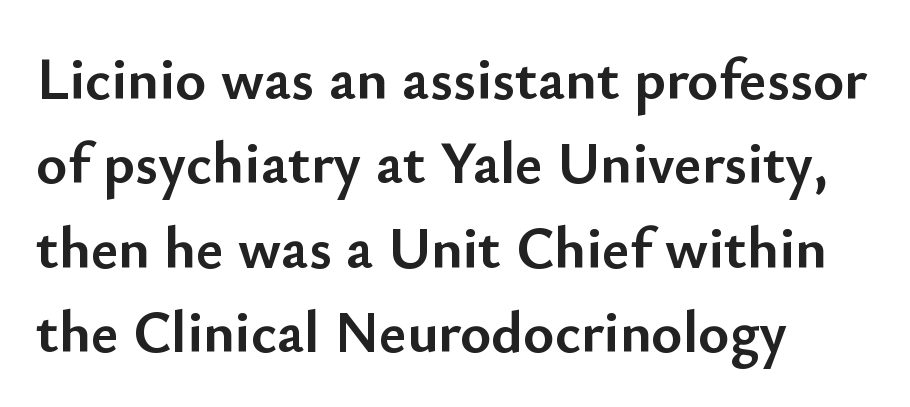
These lines are set flush left with a ragged right edge. Varying glyph widths throughout — classic text-font behaviour. If you drew a line through each stem, it would be perfectly vertical. What's the leading like? Ordinary, nothing unusual. Classification — sans serif. The area under the type is left untouched.
